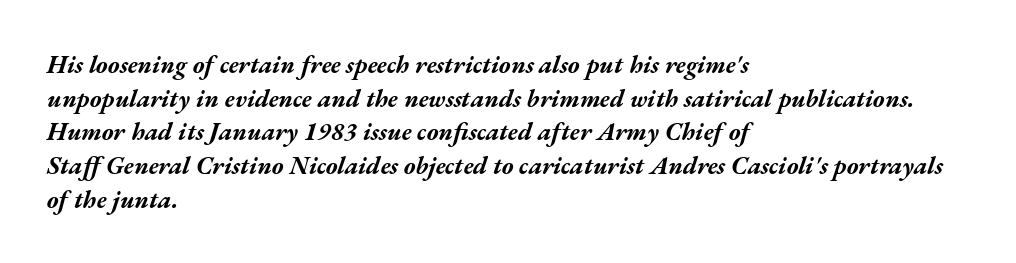
{"italic": "yes", "lean": "right", "slant_degrees": 17, "bold": "yes", "underline": "no", "align": "left", "line_spacing": "normal", "line_spacing_ratio": 1.35, "letter_spacing": "normal", "letter_spacing_em": 0.0, "glyph_px": 25}
